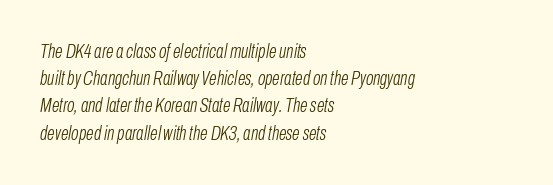
The image shows 20 px text type, italic (leaning right); set left-aligned, normal line spacing (1.36x), normal letter spacing, not underlined.
